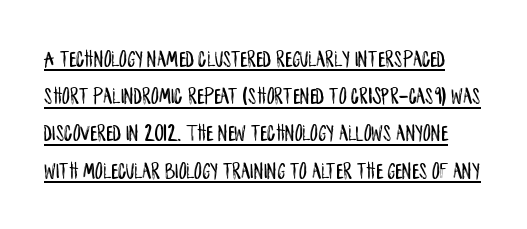
Q: Is the text italic (slanted)? A: No, it is upright.
Q: Is the text underlined? A: Yes.
Q: Is the spacing between letters normal or unusually wide? A: Normal.
Q: Is the spacing between lines tight, normal or loose? A: Normal.
